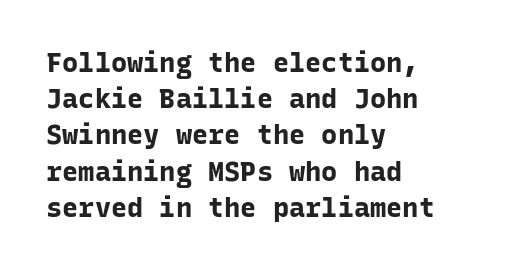
The image shows 27 px bold type, upright; set left-aligned, normal line spacing (1.34x), normal letter spacing, not underlined.
